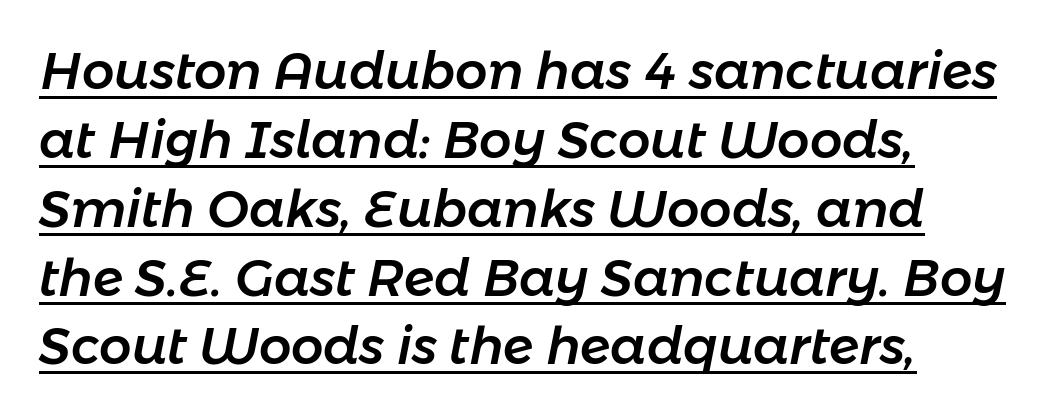
This sample uses plain, unmodified letter spacing. Alignment: flush left. The passage shown is typed in a proportional face where columns would drift. These lines were composed using italics. Somebody hit Ctrl+U on this one — the words are underlined.
